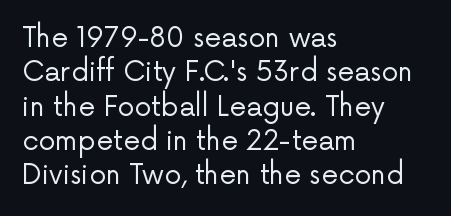
{"italic": "no", "bold": "no", "underline": "no", "align": "left", "line_spacing": "normal", "line_spacing_ratio": 1.27, "letter_spacing": "normal", "letter_spacing_em": 0.0, "glyph_px": 27}
